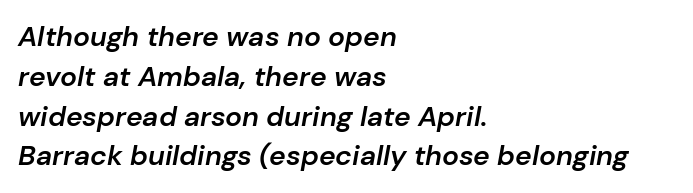
The image shows 28 px semibold type, italic (leaning right); set left-aligned, normal line spacing (1.42x), normal letter spacing, not underlined; low stroke contrast and a medium x-height.
